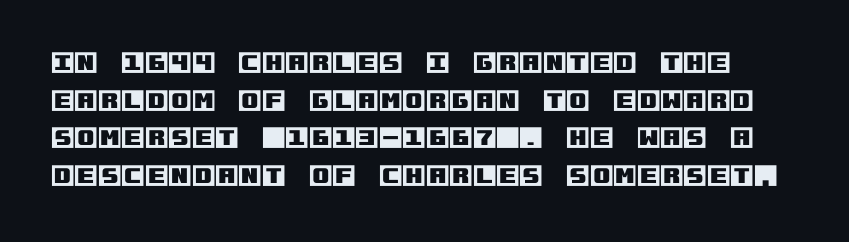
The image shows 24 px text type, upright; set normal line spacing (1.57x), normal letter spacing, not underlined.
